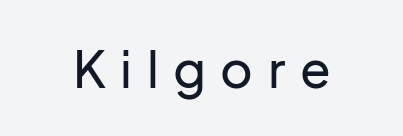
{"serif": "no", "italic": "no", "width": "normal", "stroke_contrast": "low", "x_height": "medium", "monospaced": "no", "underline": "no", "letter_spacing": "wide", "letter_spacing_em": 0.29, "glyph_px": 50}
